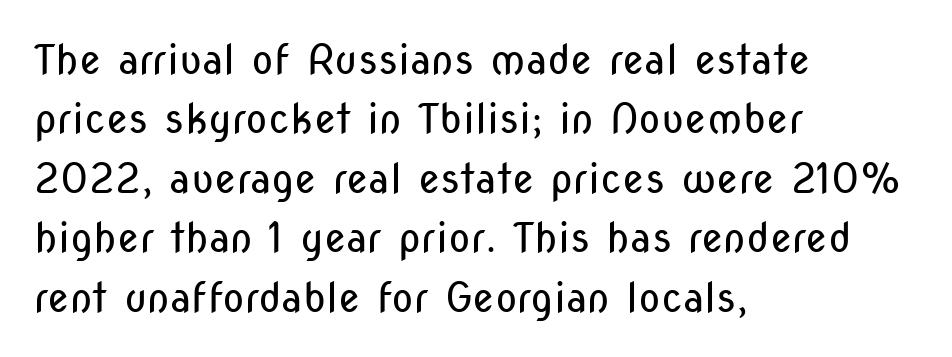
{"serif": "no", "italic": "no", "bold": "no", "weight": "regular", "width": "condensed", "stroke_contrast": "low", "x_height": "medium", "monospaced": "no", "underline": "no", "align": "left", "line_spacing": "normal", "line_spacing_ratio": 1.45, "letter_spacing": "normal", "letter_spacing_em": 0.0, "glyph_px": 41}
